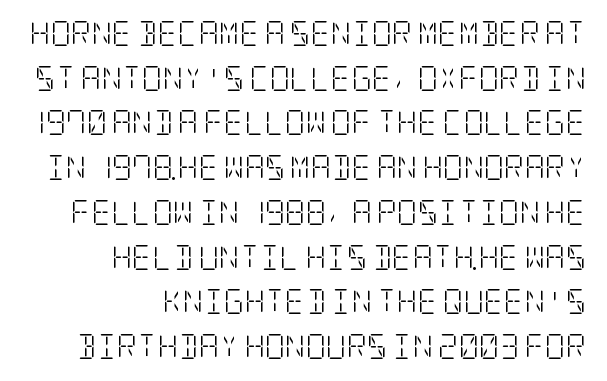
{"italic": "no", "bold": "no", "underline": "no", "align": "right", "line_spacing_ratio": 1.79, "letter_spacing": "normal", "letter_spacing_em": 0.0, "glyph_px": 25}
